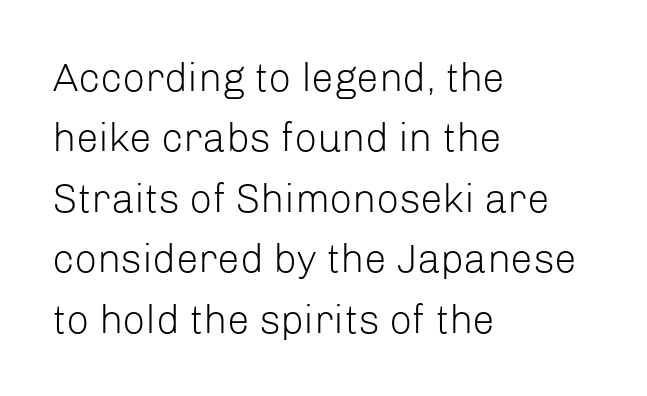
Q: Is the text bold? A: No.
Q: Is the text italic (slanted)? A: No, it is upright.
Q: Is the typeface a serif or a sans-serif typeface? A: Sans-serif.
Q: Is the text underlined? A: No.
Q: How is the paragraph aligned? A: Left-aligned.
Q: Is the spacing between letters normal or unusually wide? A: Normal.
Q: Is the spacing between lines tight, normal or loose? A: Normal.
Q: Width (condensed, normal, or wide)? A: Normal.
Q: Stroke contrast? A: Low.
Q: x-height? A: Medium.
Q: Monospaced? A: No.
